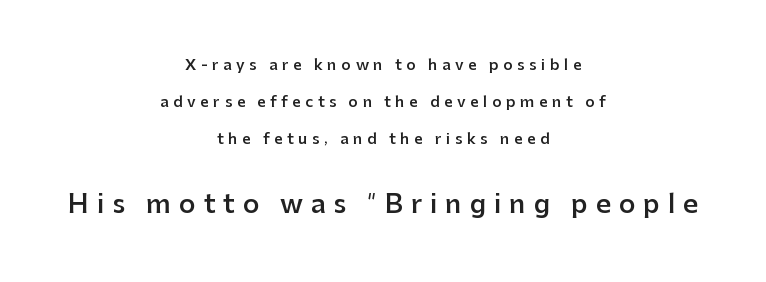
{"italic": "no", "bold": "semi", "underline": "no", "align": "center", "line_spacing": "loose", "line_spacing_ratio": 2.46, "letter_spacing": "wide", "letter_spacing_em": 0.3, "larger_block": "second", "size_ratio": 1.73, "glyph_px": 26}
